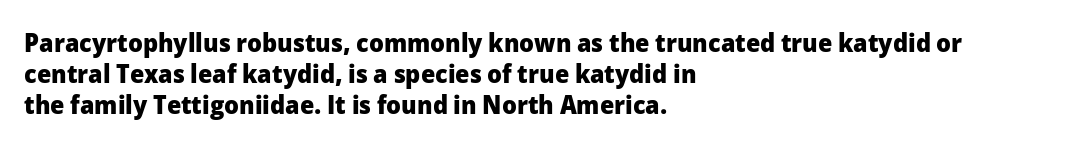
The image shows 26 px bold type, upright; set left-aligned, line spacing 1.2x, normal letter spacing, not underlined.
